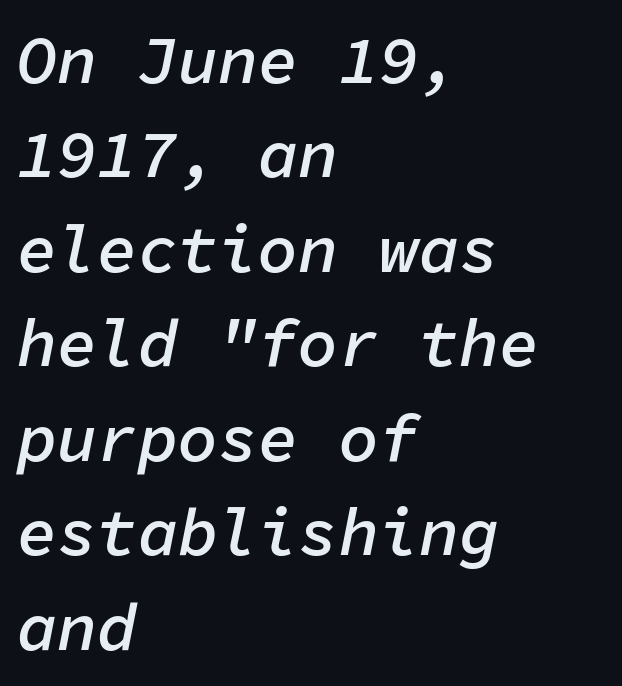
{"italic": "yes", "lean": "right", "slant_degrees": 11, "bold": "semi", "weight": "semibold", "width": "normal", "stroke_contrast": "low", "x_height": "medium", "monospaced": "yes", "underline": "no", "align": "left", "line_spacing": "normal", "line_spacing_ratio": 1.41, "letter_spacing": "normal", "letter_spacing_em": 0.0, "glyph_px": 67}
